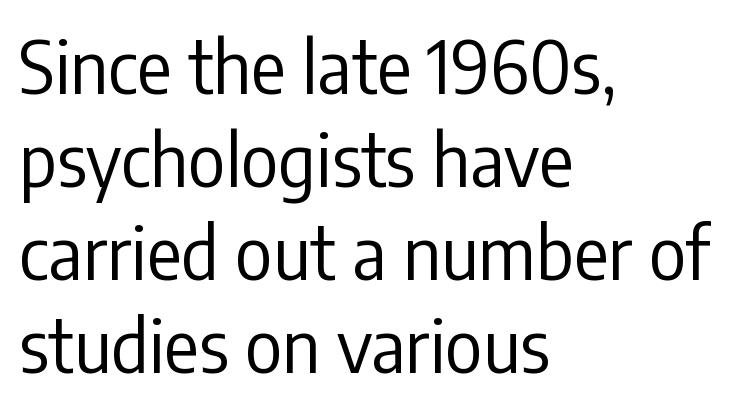
The image shows 72 px regular-weight, condensed sans-serif type, upright; set left-aligned, normal line spacing (1.29x), normal letter spacing, not underlined; low stroke contrast and a medium x-height.
